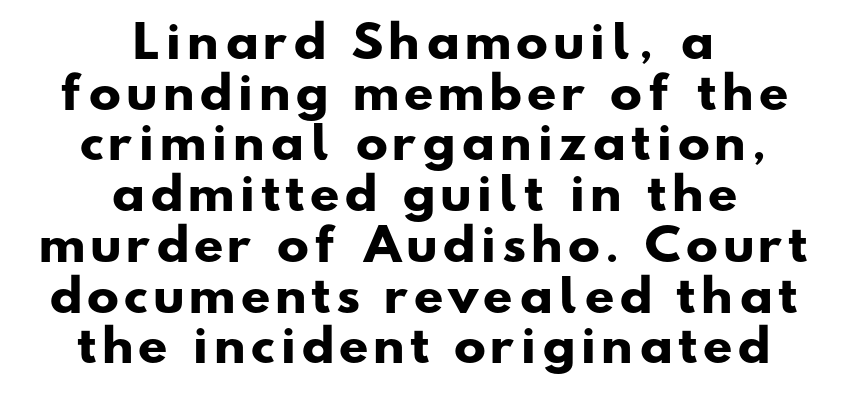
Here the designer chose a conventional face with non-uniform glyph widths. Each row of text sits above clean, open space. Compared with a flush-left layout, this one balances lines on the center instead. Check where the strokes stop: nothing finishes them off — pure sans.
